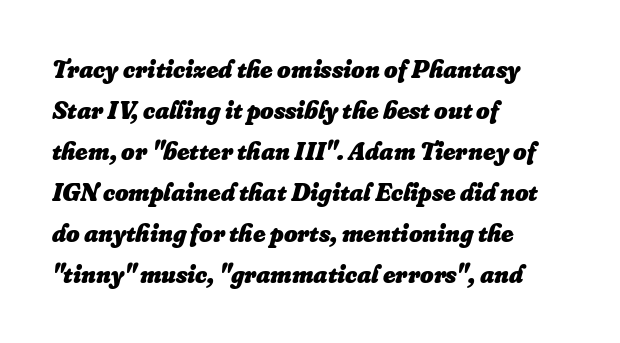
Q: Is the text bold? A: Yes.
Q: Is the text italic (slanted)? A: Yes, it leans right by about 16 degrees.
Q: Is the text underlined? A: No.
Q: How is the paragraph aligned? A: Left-aligned.
Q: Is the spacing between letters normal or unusually wide? A: Normal.
Q: Is the spacing between lines tight, normal or loose? A: Normal.
